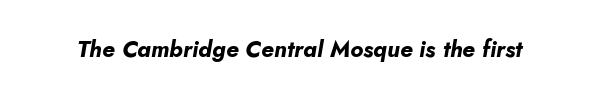
{"italic": "yes", "lean": "right", "slant_degrees": 5, "bold": "yes", "underline": "no", "letter_spacing": "normal", "letter_spacing_em": 0.0, "glyph_px": 23}
